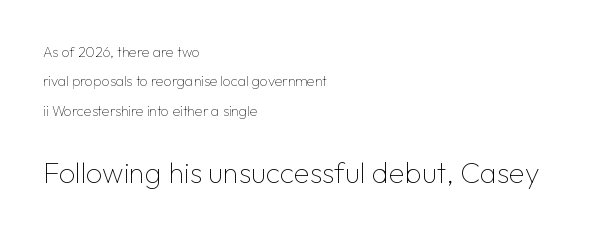
Unmarked baselines from the first word to the last. Which margin do the lines hug? The left one — the right edge is uneven. When letters stand straight like this, we call the style roman or upright. The block of text is sparse from top to bottom, with ample space between rows. Note the varied advance widths — an 'i' is clearly narrower than an 'm'. Look at the bottom of the vertical strokes: they stop flat, with no serifs.
